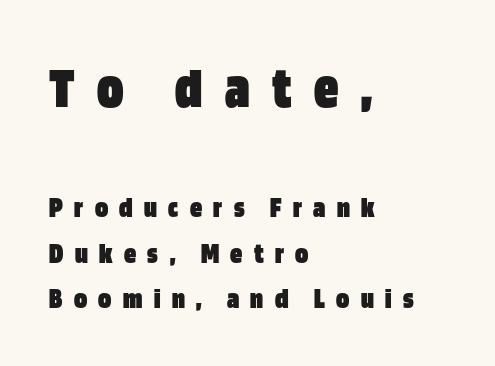
Q: Is the text bold? A: Yes.
Q: Is the text italic (slanted)? A: No, it is upright.
Q: Is the typeface a serif or a sans-serif typeface? A: Sans-serif.
Q: Is the text underlined? A: No.
Q: How is the paragraph aligned? A: Left-aligned.
Q: Is the spacing between letters normal or unusually wide? A: Unusually wide.
Q: Is the spacing between lines tight, normal or loose? A: Normal.
Q: Which block of text is set in a larger size, the first (top) or the second (bottom)? A: The first (top) one.
Q: Width (condensed, normal, or wide)? A: Condensed.
Q: Stroke contrast? A: Low.
Q: x-height? A: Large.
Q: Monospaced? A: No.
